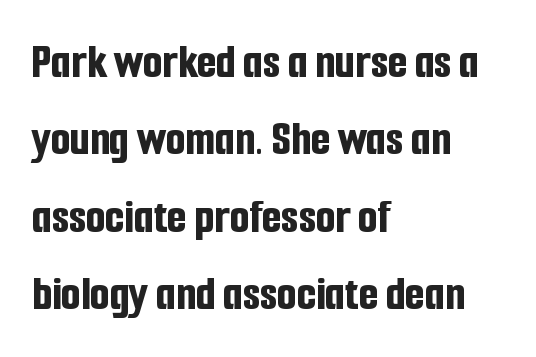
The image shows 50 px bold, condensed sans-serif type, upright; set left-aligned, normal line spacing (1.55x), normal letter spacing, not underlined; low stroke contrast and a medium x-height.
